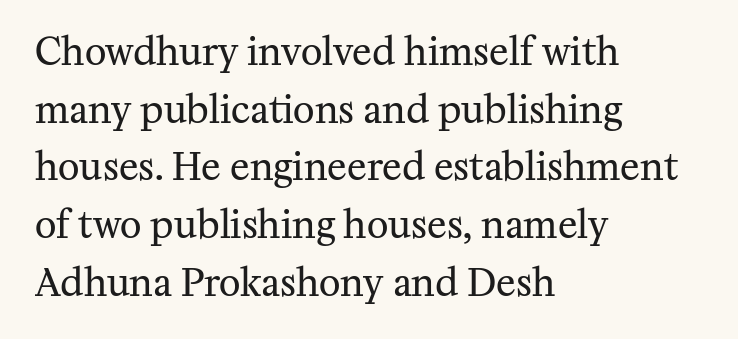
Letterform terminals end in serifs throughout the passage. Lines of text with bare space underneath. Alignment: flush left. This block has exactly the height ordinary leading produces. It's the straight-up-and-down kind of type. The passage shown is not bold in any degree.
